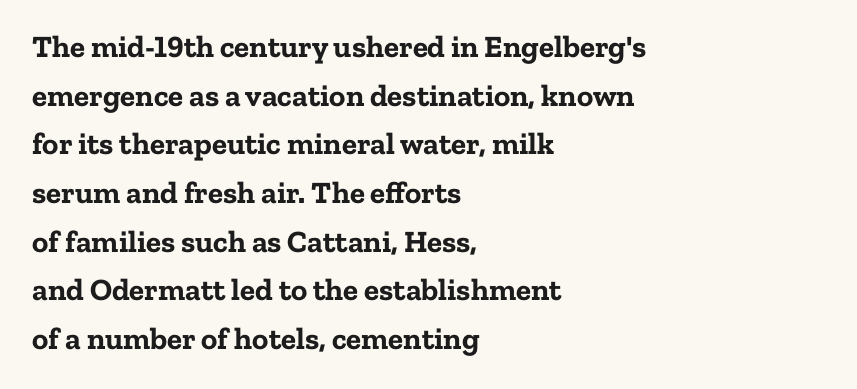
{"serif": "yes", "italic": "no", "bold": "yes", "weight": "bold", "width": "normal", "stroke_contrast": "low", "x_height": "medium", "monospaced": "no", "underline": "no", "align": "left", "line_spacing": "normal", "line_spacing_ratio": 1.57, "letter_spacing": "normal", "letter_spacing_em": 0.0, "glyph_px": 31}
